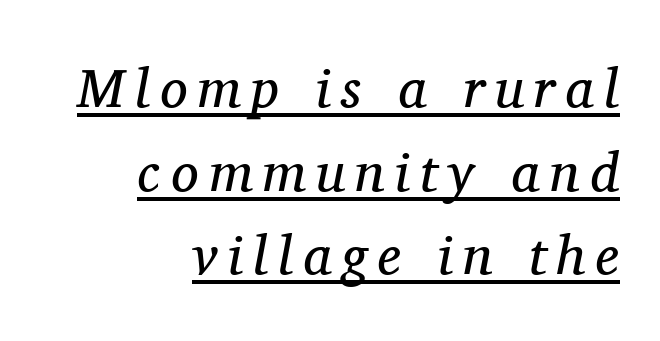
Which margin do the lines hug? The right one — the left edge is uneven. Is the type slanted? Yes — the strokes lean at a clear angle. In terms of letterform style, serifs are clearly present. Line spacing here is normal. Students, observe the line beneath the letters — that is underlining. Character widths vary here, with narrow letters taking less room than wide ones.
